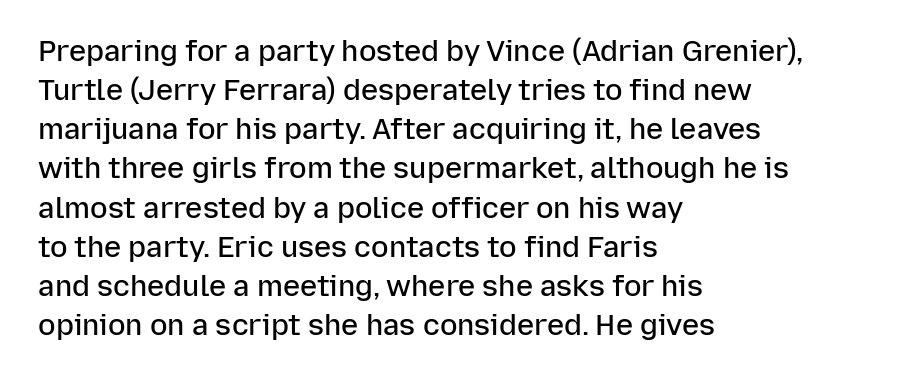
{"serif": "no", "italic": "no", "bold": "semi", "weight": "semibold", "width": "normal", "stroke_contrast": "low", "x_height": "medium", "monospaced": "no", "underline": "no", "align": "left", "line_spacing": "normal", "line_spacing_ratio": 1.35, "letter_spacing": "normal", "letter_spacing_em": 0.0, "glyph_px": 29}
